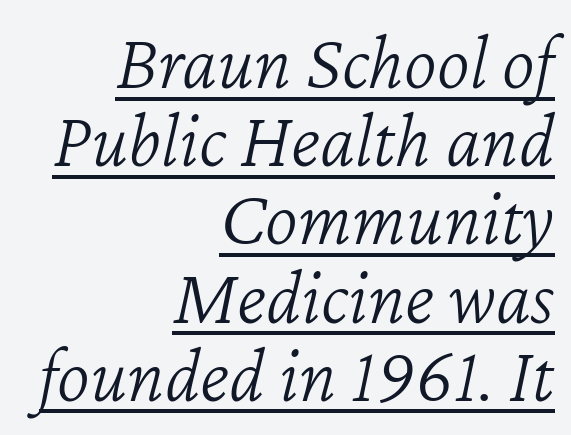
The rendering uses a small line-height, squeezing the rows. Between one letter and the next there's only the usual sliver of space. Horizontally, the lines are justified to the trailing edge only. Style check: oblique. The passage shown is typed in a proportional face where columns would drift. The strokes carry an ordinary text weight at most.
